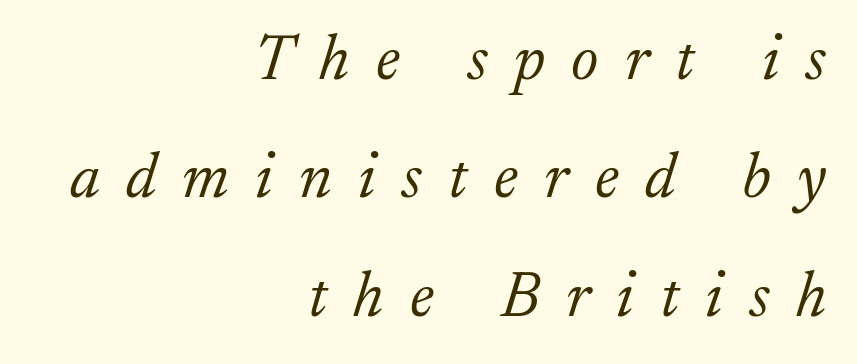
Q: Is the text bold? A: No.
Q: Is the text italic (slanted)? A: Yes, it leans right by about 17 degrees.
Q: Is the typeface a serif or a sans-serif typeface? A: Serif.
Q: Is the text underlined? A: No.
Q: How is the paragraph aligned? A: Right-aligned.
Q: Is the spacing between letters normal or unusually wide? A: Unusually wide.
Q: Width (condensed, normal, or wide)? A: Normal.
Q: Stroke contrast? A: Low.
Q: x-height? A: Medium.
Q: Monospaced? A: No.
